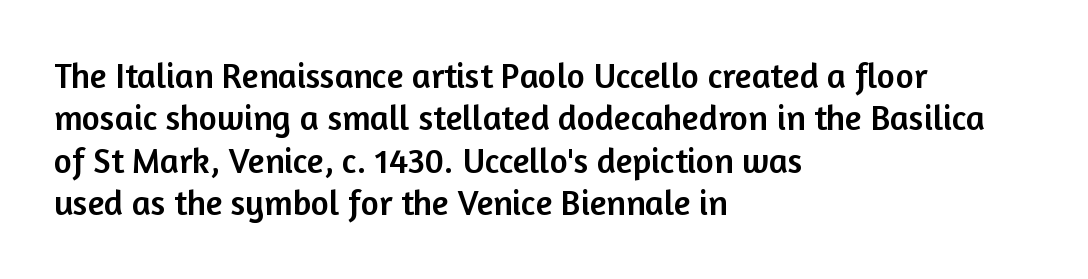
The strip under each line holds only bare page. Characters follow at the spacing the type designer built in. This rendering employs a face without finishing strokes, i.e., a sans-serif. Each line starts at the same left margin while the right side varies. Posture: vertical.
